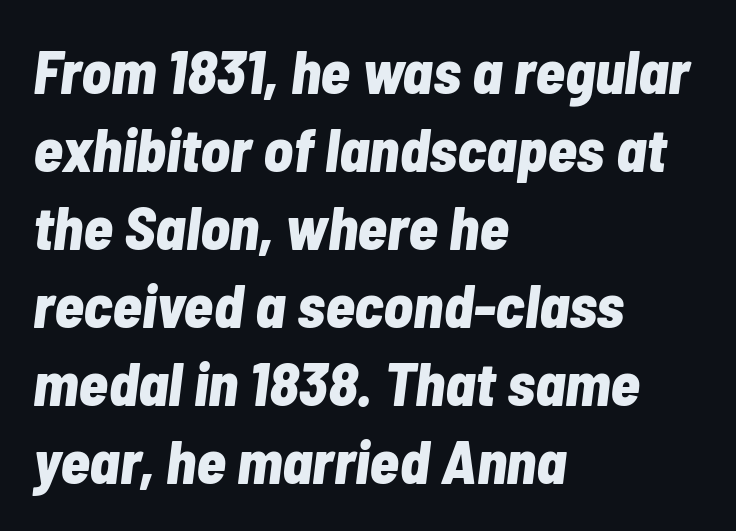
Q: Is the text bold? A: Yes.
Q: Is the text italic (slanted)? A: Yes, it leans right by about 7 degrees.
Q: Is the text underlined? A: No.
Q: How is the paragraph aligned? A: Left-aligned.
Q: Is the spacing between letters normal or unusually wide? A: Normal.
Q: Is the spacing between lines tight, normal or loose? A: Normal.
Q: Width (condensed, normal, or wide)? A: Condensed.
Q: Stroke contrast? A: Low.
Q: x-height? A: Medium.
Q: Monospaced? A: No.
